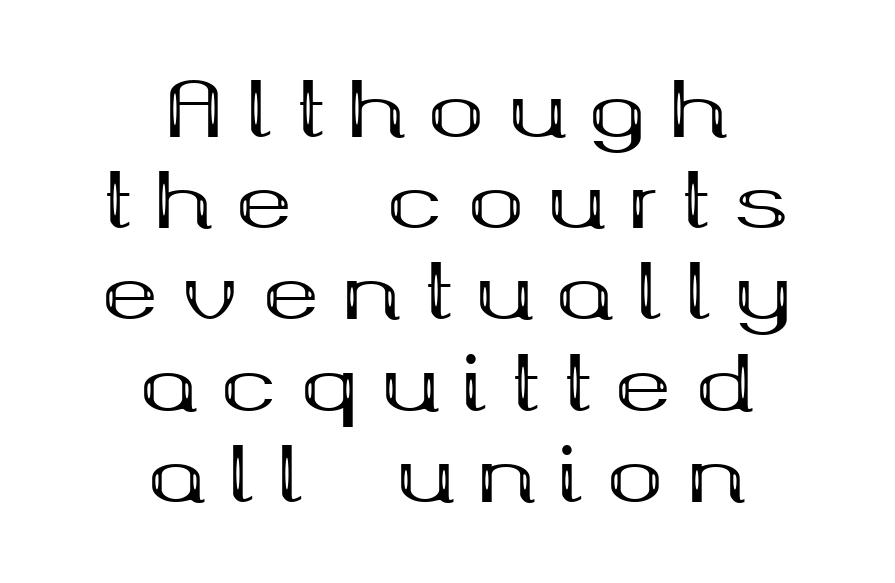
Q: Is the text bold? A: Yes.
Q: Is the text italic (slanted)? A: No, it is upright.
Q: Is the typeface a serif or a sans-serif typeface? A: Serif.
Q: Is the text underlined? A: No.
Q: How is the paragraph aligned? A: Centered.
Q: Is the spacing between letters normal or unusually wide? A: Unusually wide.
Q: Width (condensed, normal, or wide)? A: Wide.
Q: Stroke contrast? A: Medium.
Q: x-height? A: Medium.
Q: Monospaced? A: No.
